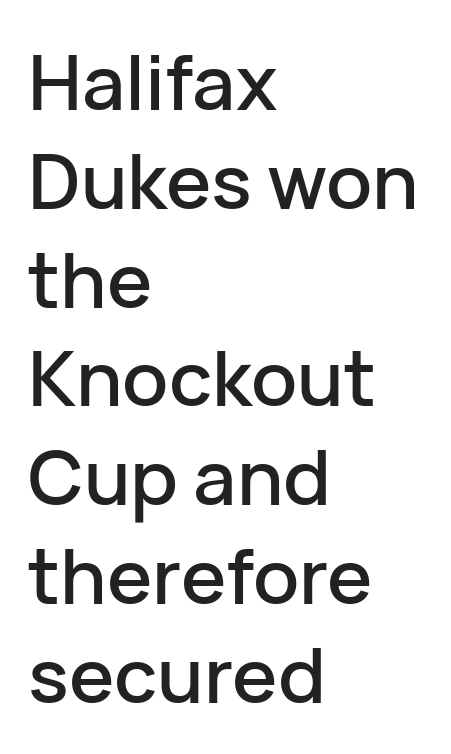
Underlining? Definitely not there. Letter spacing: default. Whoever set this chose a conventional vertical rhythm. Are there feet on the stems? There aren't — it's a sans. Characters remain perfectly vertical along every line.
